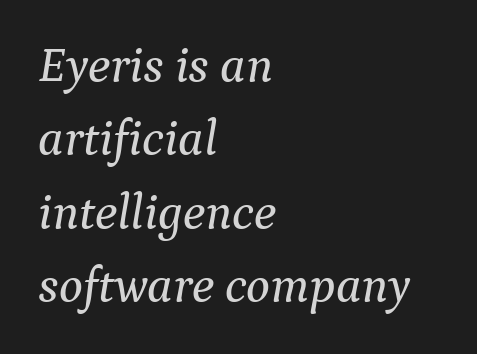
{"serif": "yes", "italic": "yes", "lean": "right", "slant_degrees": 9, "width": "normal", "stroke_contrast": "medium", "x_height": "medium", "monospaced": "no", "underline": "no", "align": "left", "line_spacing": "normal", "line_spacing_ratio": 1.47, "letter_spacing": "normal", "letter_spacing_em": 0.0, "glyph_px": 50}
